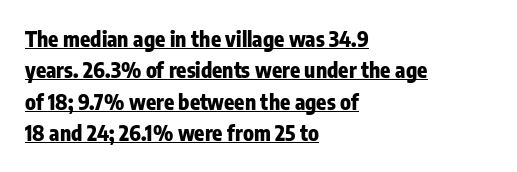
Q: Is the text bold? A: Yes.
Q: Is the text italic (slanted)? A: No, it is upright.
Q: Is the text underlined? A: Yes.
Q: How is the paragraph aligned? A: Left-aligned.
Q: Is the spacing between letters normal or unusually wide? A: Normal.
Q: Is the spacing between lines tight, normal or loose? A: Normal.
